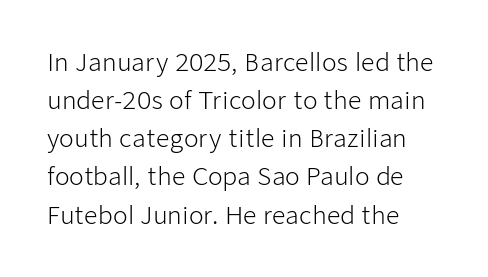
{"italic": "no", "bold": "no", "underline": "no", "align": "left", "line_spacing": "normal", "line_spacing_ratio": 1.59, "letter_spacing": "normal", "letter_spacing_em": 0.0, "glyph_px": 24}
